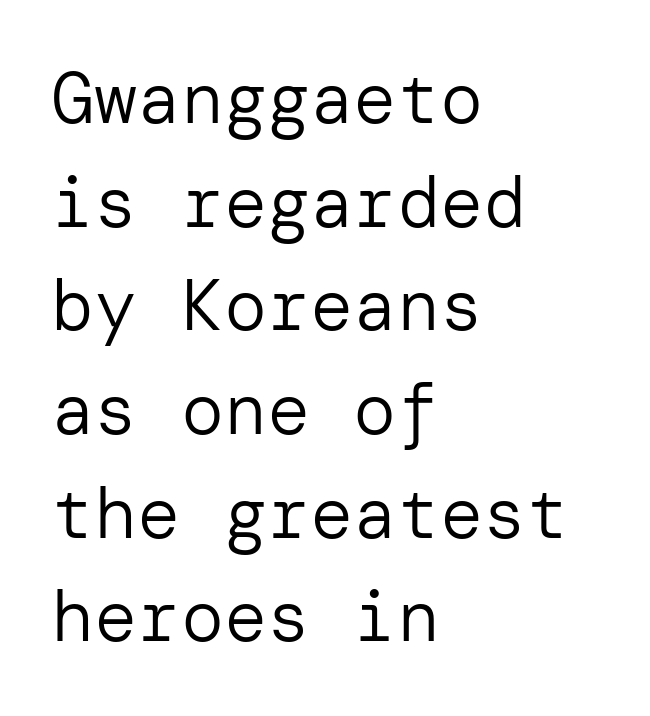
Q: Is the text bold? A: No.
Q: Is the text italic (slanted)? A: No, it is upright.
Q: Is the typeface a serif or a sans-serif typeface? A: Sans-serif.
Q: Is the text underlined? A: No.
Q: How is the paragraph aligned? A: Left-aligned.
Q: Is the spacing between letters normal or unusually wide? A: Normal.
Q: Is the spacing between lines tight, normal or loose? A: Normal.
Q: Width (condensed, normal, or wide)? A: Normal.
Q: Stroke contrast? A: Low.
Q: x-height? A: Medium.
